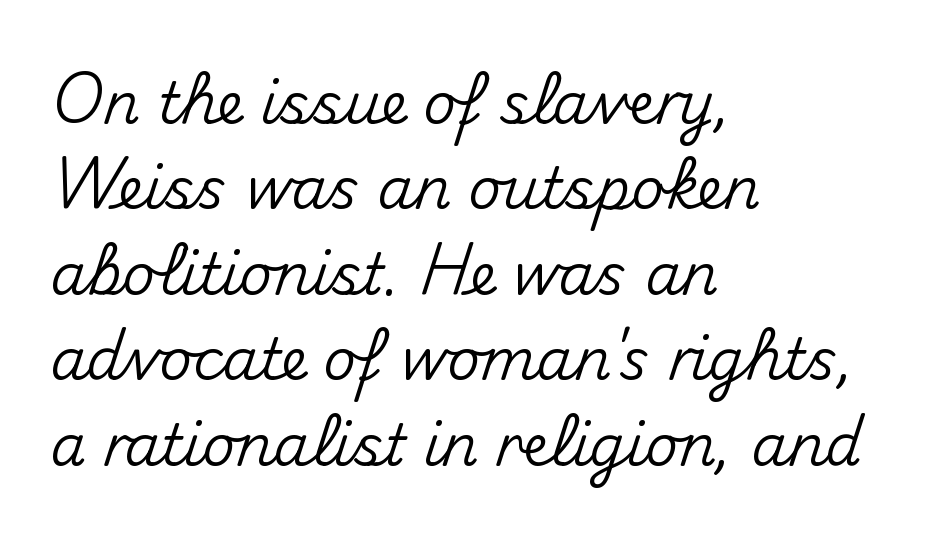
{"serif": "no", "width": "normal", "stroke_contrast": "medium", "x_height": "small", "monospaced": "no", "underline": "no", "align": "left", "line_spacing": "normal", "line_spacing_ratio": 1.5, "letter_spacing": "normal", "letter_spacing_em": 0.0, "glyph_px": 57}
